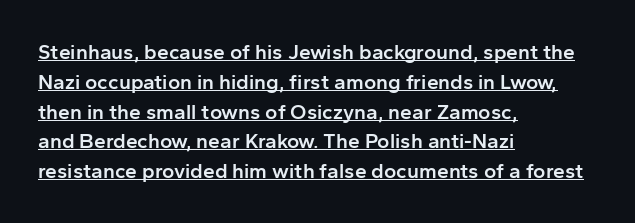
Q: Is the text bold? A: Semi-bold.
Q: Is the text italic (slanted)? A: No, it is upright.
Q: Is the text underlined? A: Yes.
Q: How is the paragraph aligned? A: Left-aligned.
Q: Is the spacing between letters normal or unusually wide? A: Normal.
Q: Is the spacing between lines tight, normal or loose? A: Normal.
